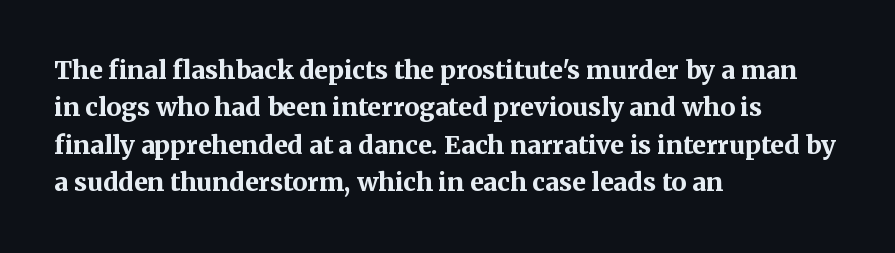
The image shows 25 px bold type, upright; set left-aligned, normal line spacing (1.5x), normal letter spacing, not underlined.
